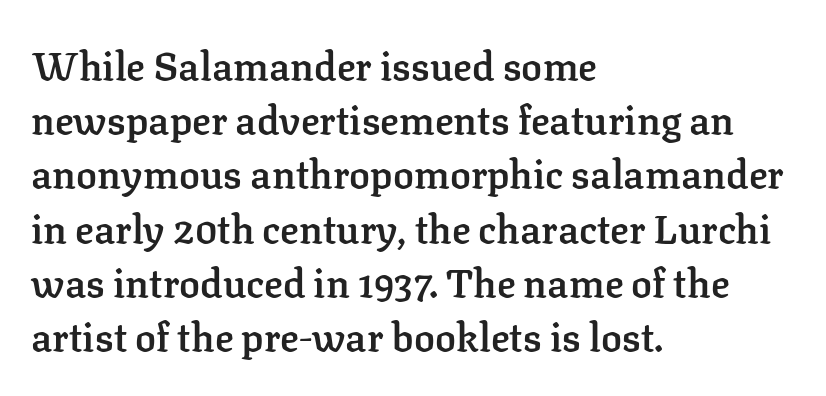
{"serif": "yes", "italic": "no", "bold": "semi", "weight": "semibold", "width": "normal", "stroke_contrast": "low", "x_height": "medium", "monospaced": "no", "underline": "no", "align": "left", "line_spacing": "normal", "line_spacing_ratio": 1.39, "letter_spacing": "normal", "letter_spacing_em": 0.0, "glyph_px": 39}
